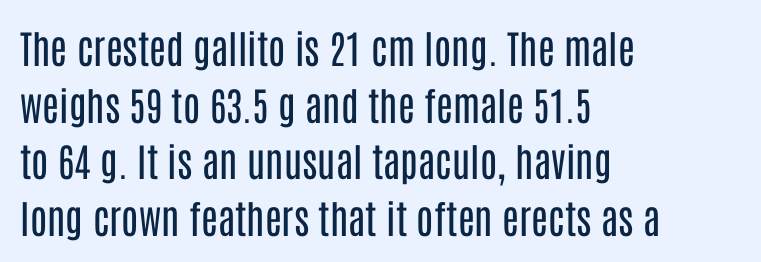
{"serif": "no", "italic": "no", "bold": "no", "weight": "regular", "width": "condensed", "stroke_contrast": "low", "x_height": "large", "monospaced": "no", "underline": "no", "align": "left", "line_spacing": "normal", "line_spacing_ratio": 1.45, "letter_spacing": "normal", "letter_spacing_em": 0.0, "glyph_px": 39}
